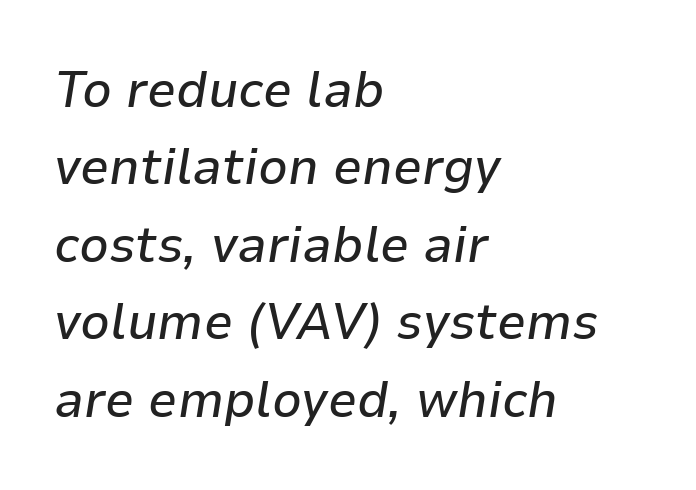
Q: Is the text italic (slanted)? A: Yes, it leans right by about 9 degrees.
Q: Is the text underlined? A: No.
Q: How is the paragraph aligned? A: Left-aligned.
Q: Is the spacing between letters normal or unusually wide? A: Normal.
Q: Is the spacing between lines tight, normal or loose? A: Normal.
Q: Width (condensed, normal, or wide)? A: Normal.
Q: Stroke contrast? A: Low.
Q: x-height? A: Medium.
Q: Monospaced? A: No.
